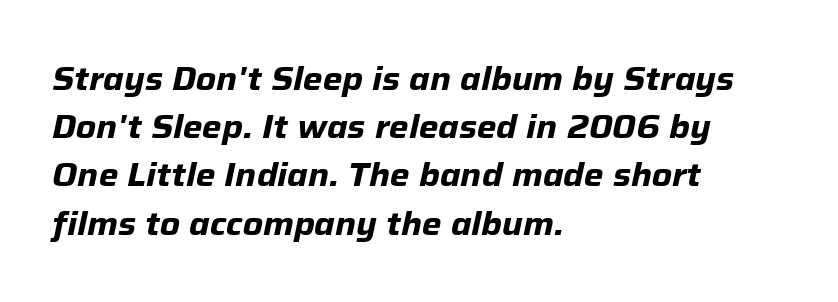
Q: Is the text bold? A: Yes.
Q: Is the text italic (slanted)? A: Yes, it leans right by about 12 degrees.
Q: Is the text underlined? A: No.
Q: How is the paragraph aligned? A: Left-aligned.
Q: Is the spacing between letters normal or unusually wide? A: Normal.
Q: Is the spacing between lines tight, normal or loose? A: Normal.
Q: Width (condensed, normal, or wide)? A: Normal.
Q: Stroke contrast? A: Low.
Q: x-height? A: Medium.
Q: Monospaced? A: No.
